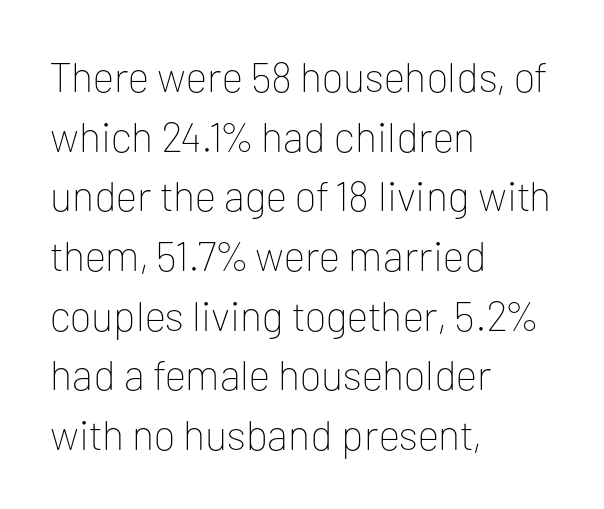
The image shows 42 px thin sans-serif type, upright; set left-aligned, normal line spacing (1.42x), normal letter spacing, not underlined; low stroke contrast and a medium x-height.
